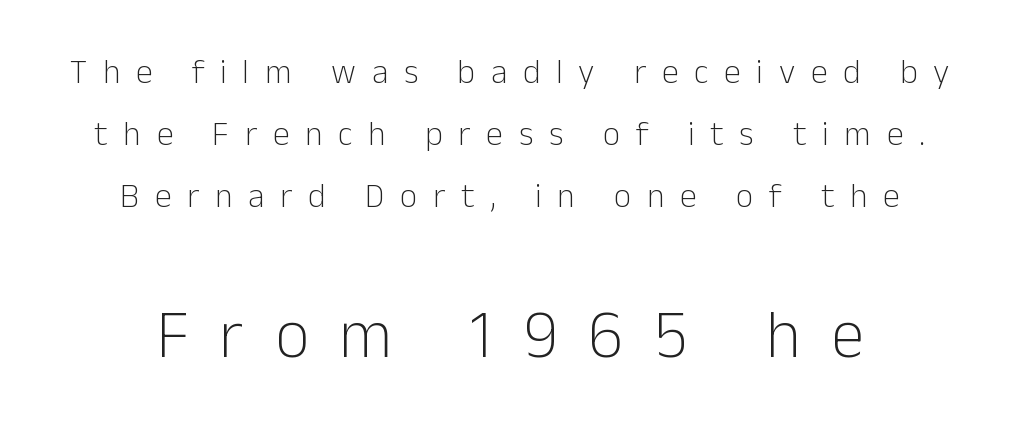
Q: Is the text bold? A: No.
Q: Is the text italic (slanted)? A: No, it is upright.
Q: Is the typeface a serif or a sans-serif typeface? A: Sans-serif.
Q: Is the text underlined? A: No.
Q: How is the paragraph aligned? A: Centered.
Q: Is the spacing between letters normal or unusually wide? A: Unusually wide.
Q: Which block of text is set in a larger size, the first (top) or the second (bottom)? A: The second (bottom) one.
Q: Width (condensed, normal, or wide)? A: Normal.
Q: Stroke contrast? A: Low.
Q: x-height? A: Medium.
Q: Monospaced? A: No.
